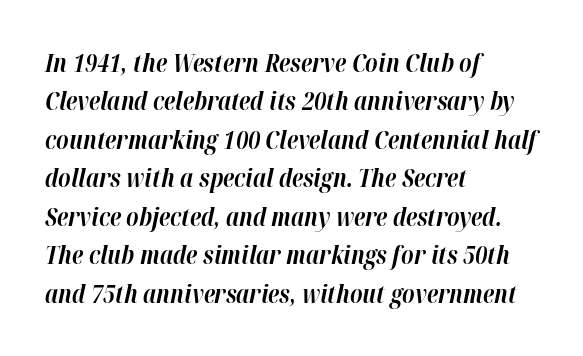
Q: Is the text bold? A: Yes.
Q: Is the text italic (slanted)? A: Yes, it leans right by about 12 degrees.
Q: Is the text underlined? A: No.
Q: How is the paragraph aligned? A: Left-aligned.
Q: Is the spacing between letters normal or unusually wide? A: Normal.
Q: Is the spacing between lines tight, normal or loose? A: Normal.
